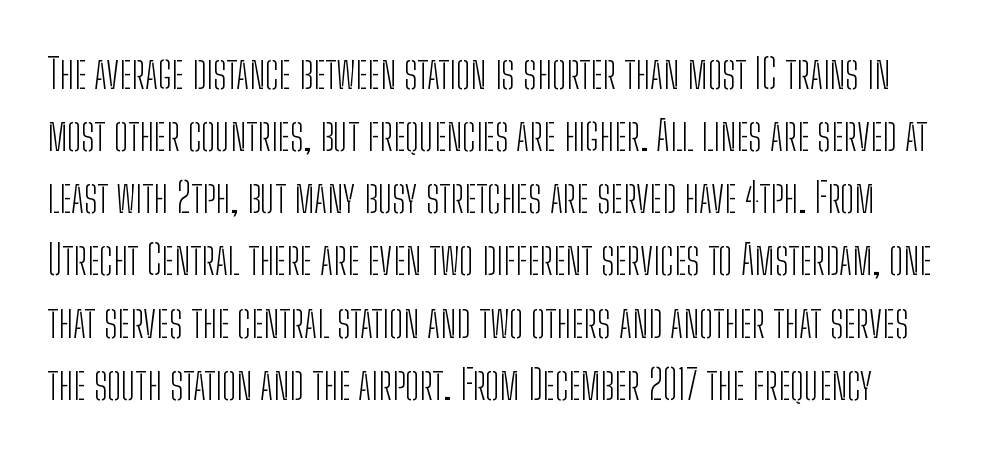
Every stem runs plumb, perpendicular to the baseline. No extra tracking has been applied to these lines. Leading matches the norm, producing a regular column. A typesetter would call this proportional, since set widths differ per character.
